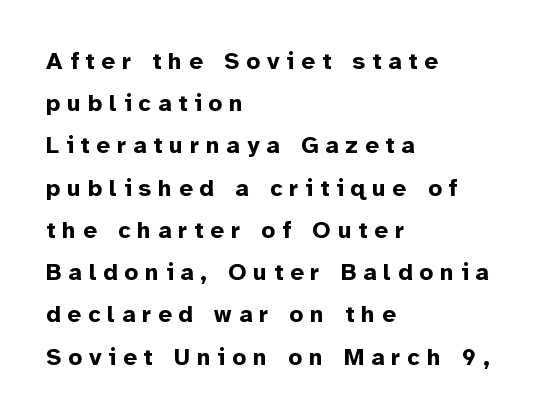
It's the straight-up-and-down kind of type. The passage is arranged the way most books set body copy — flush left. These lines have a slow, spaced-out rhythm from letter to letter. Bare-footed words on every line. In terms of weight, the rendering is a true, heavy bold.
